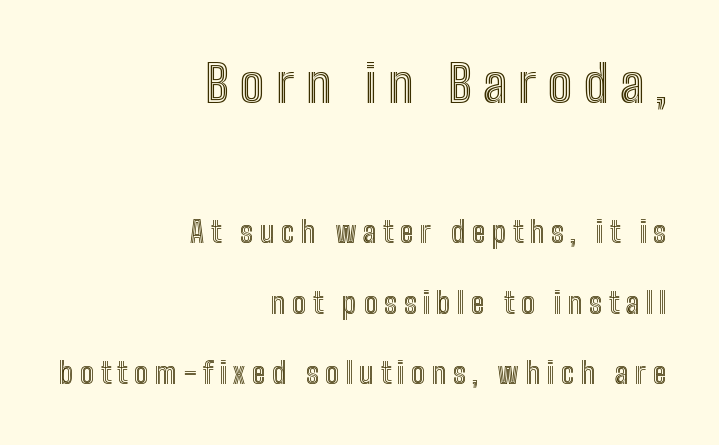
The earlier block is typeset at a bigger size than the later block. Words appear elongated and porous because spacing is wide. Typeset ragged left — the right edge is the straight one. How would I describe the line gaps? Wide and relaxed. Vertical strokes here are truly vertical.
